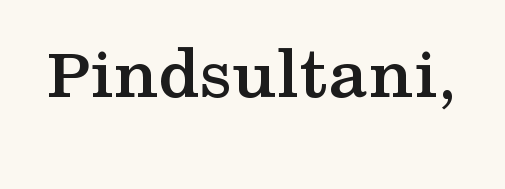
The image shows 73 px semibold, wide serif type, upright; set normal letter spacing, not underlined; medium stroke contrast and a medium x-height.
